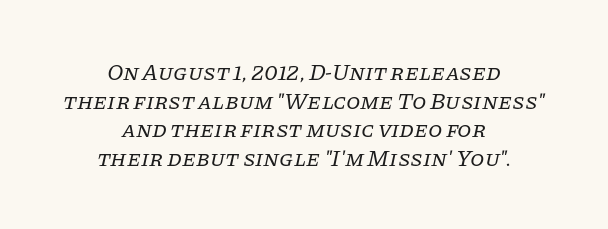
The image shows 23 px text type, italic (leaning right); set centered, normal line spacing (1.25x), normal letter spacing, not underlined.
